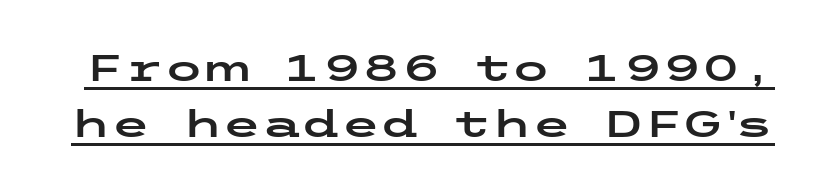
Upright lettering throughout. The rows are spaced the way most documents space them. Like a heading marked for emphasis, these lines bear an underscore. Classification — sans serif. How are the letters spaced? Ordinarily, with no added tracking.
